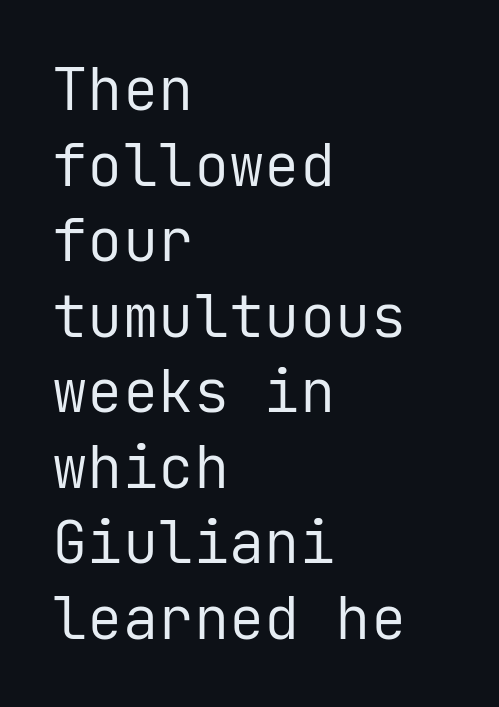
{"serif": "no", "italic": "no", "bold": "no", "weight": "regular", "width": "normal", "stroke_contrast": "low", "x_height": "medium", "monospaced": "yes", "underline": "no", "align": "left", "line_spacing": "normal", "line_spacing_ratio": 1.28, "letter_spacing": "normal", "letter_spacing_em": 0.0, "glyph_px": 59}
